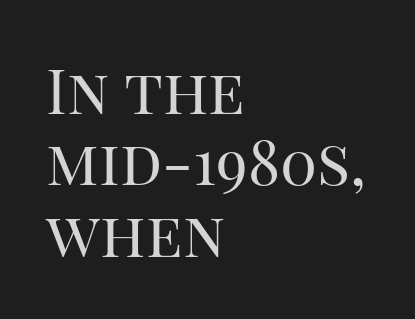
{"serif": "yes", "italic": "no", "bold": "no", "weight": "regular", "width": "normal", "stroke_contrast": "high", "x_height": "large", "monospaced": "no", "underline": "no", "align": "left", "line_spacing": "tight", "line_spacing_ratio": 1.15, "letter_spacing": "normal", "letter_spacing_em": 0.0, "glyph_px": 62}
